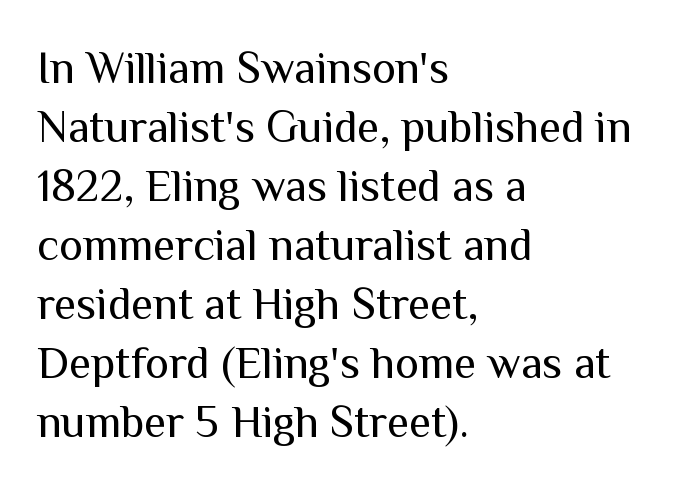
The image shows 45 px regular-weight sans-serif type, upright; set left-aligned, normal line spacing (1.31x), normal letter spacing, not underlined; medium stroke contrast and a medium x-height.
